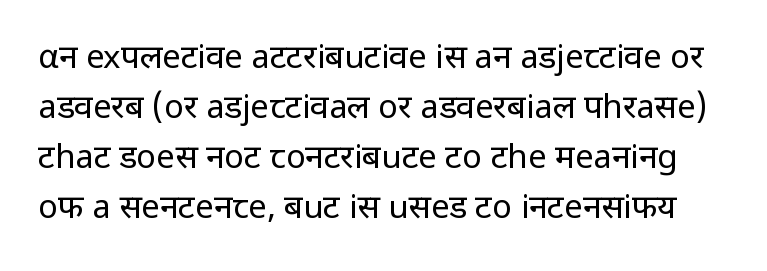
Q: Is the text bold? A: No.
Q: Is the text italic (slanted)? A: No, it is upright.
Q: Is the typeface a serif or a sans-serif typeface? A: Sans-serif.
Q: Is the text underlined? A: No.
Q: Is the spacing between letters normal or unusually wide? A: Normal.
Q: Is the spacing between lines tight, normal or loose? A: Normal.
Q: Width (condensed, normal, or wide)? A: Normal.
Q: Stroke contrast? A: Low.
Q: x-height? A: Medium.
Q: Monospaced? A: No.
